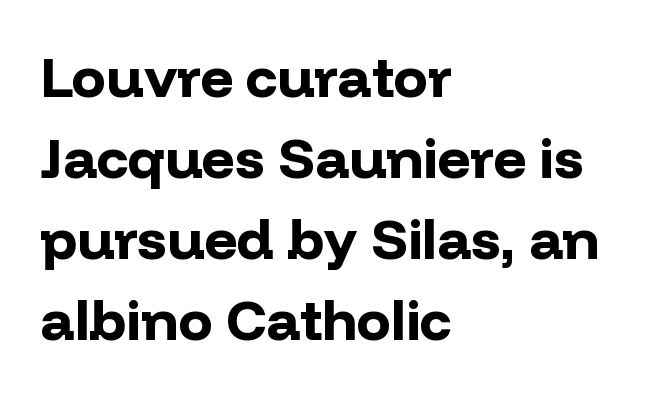
Q: Is the text bold? A: Yes.
Q: Is the text italic (slanted)? A: No, it is upright.
Q: Is the typeface a serif or a sans-serif typeface? A: Sans-serif.
Q: Is the text underlined? A: No.
Q: How is the paragraph aligned? A: Left-aligned.
Q: Is the spacing between letters normal or unusually wide? A: Normal.
Q: Is the spacing between lines tight, normal or loose? A: Normal.
Q: Width (condensed, normal, or wide)? A: Normal.
Q: Stroke contrast? A: Low.
Q: x-height? A: Medium.
Q: Monospaced? A: No.
